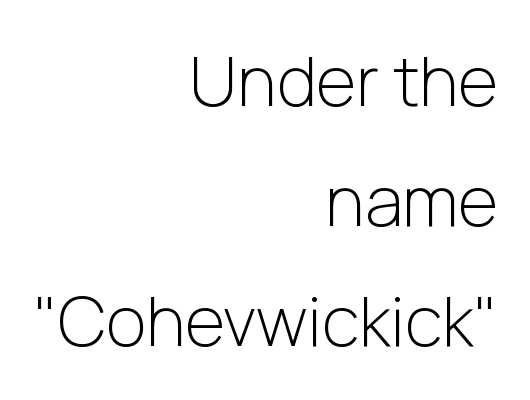
The image shows 69 px light sans-serif type, upright; set right-aligned, line spacing 1.74x, normal letter spacing, not underlined; low stroke contrast and a medium x-height.
